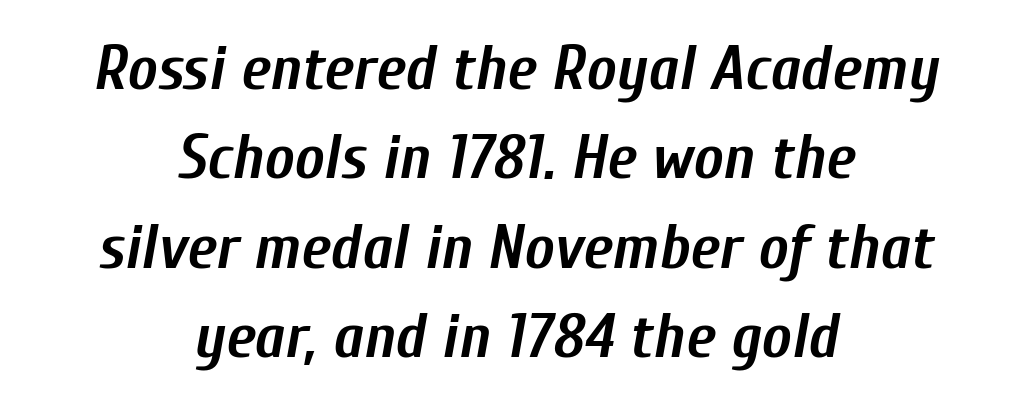
Q: Is the text bold? A: Yes.
Q: Is the text italic (slanted)? A: Yes, it leans right by about 10 degrees.
Q: Is the text underlined? A: No.
Q: How is the paragraph aligned? A: Centered.
Q: Is the spacing between letters normal or unusually wide? A: Normal.
Q: Is the spacing between lines tight, normal or loose? A: Normal.
Q: Width (condensed, normal, or wide)? A: Condensed.
Q: Stroke contrast? A: Low.
Q: x-height? A: Medium.
Q: Monospaced? A: No.
